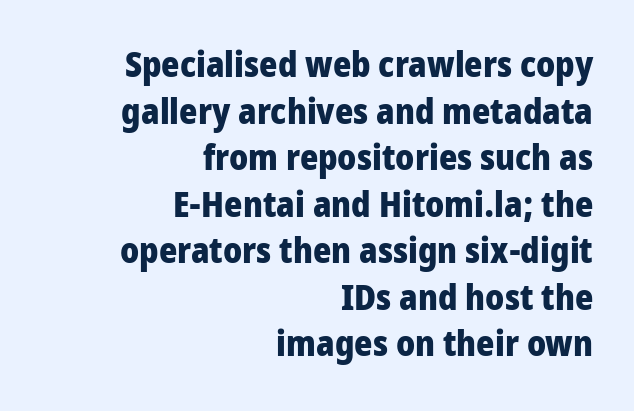
{"serif": "no", "italic": "no", "bold": "yes", "weight": "heavy", "width": "condensed", "stroke_contrast": "low", "x_height": "large", "monospaced": "no", "underline": "no", "align": "right", "line_spacing": "normal", "line_spacing_ratio": 1.33, "letter_spacing": "normal", "letter_spacing_em": 0.0, "glyph_px": 35}
